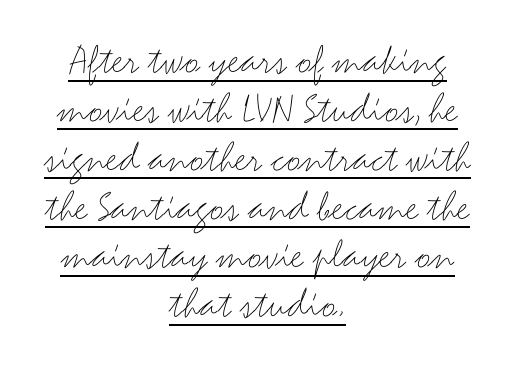
The image shows 44 px thin, wide sans-serif type; set centered, tight line spacing (1.11x), normal letter spacing, underlined; medium stroke contrast and a small x-height.
